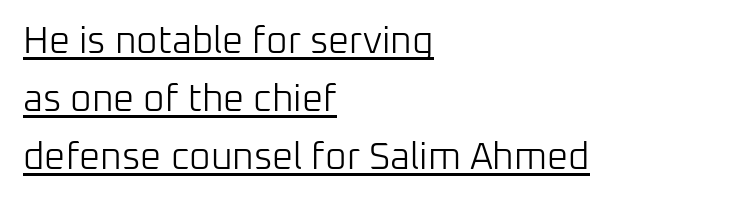
Q: Is the text bold? A: No.
Q: Is the text italic (slanted)? A: No, it is upright.
Q: Is the typeface a serif or a sans-serif typeface? A: Sans-serif.
Q: Is the text underlined? A: Yes.
Q: How is the paragraph aligned? A: Left-aligned.
Q: Is the spacing between letters normal or unusually wide? A: Normal.
Q: Is the spacing between lines tight, normal or loose? A: Normal.
Q: Width (condensed, normal, or wide)? A: Normal.
Q: Stroke contrast? A: Low.
Q: x-height? A: Medium.
Q: Monospaced? A: No.
